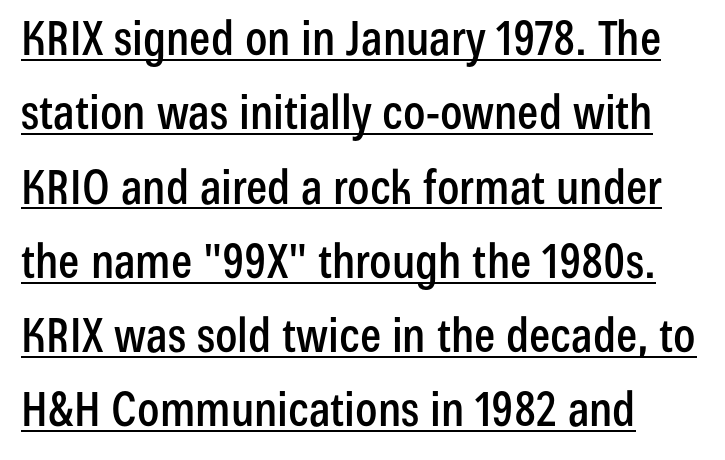
{"serif": "no", "italic": "no", "width": "condensed", "stroke_contrast": "low", "x_height": "medium", "monospaced": "no", "underline": "yes", "align": "left", "line_spacing": "normal", "line_spacing_ratio": 1.58, "letter_spacing": "normal", "letter_spacing_em": 0.0, "glyph_px": 47}
